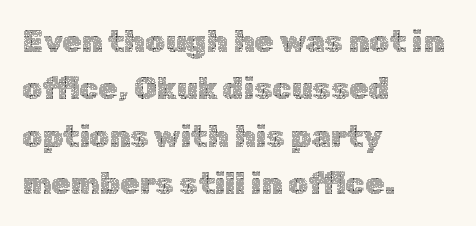
Q: Is the text bold? A: No.
Q: Is the text italic (slanted)? A: No, it is upright.
Q: Is the text underlined? A: No.
Q: How is the paragraph aligned? A: Left-aligned.
Q: Is the spacing between letters normal or unusually wide? A: Normal.
Q: Is the spacing between lines tight, normal or loose? A: Normal.
Q: Width (condensed, normal, or wide)? A: Normal.
Q: x-height? A: Medium.
Q: Monospaced? A: No.
